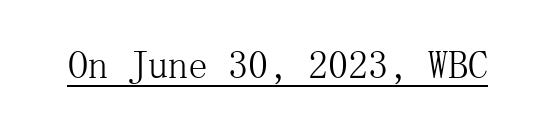
{"serif": "yes", "italic": "no", "bold": "no", "weight": "light", "width": "normal", "stroke_contrast": "medium", "x_height": "medium", "underline": "yes", "letter_spacing": "normal", "letter_spacing_em": 0.0, "glyph_px": 40}
